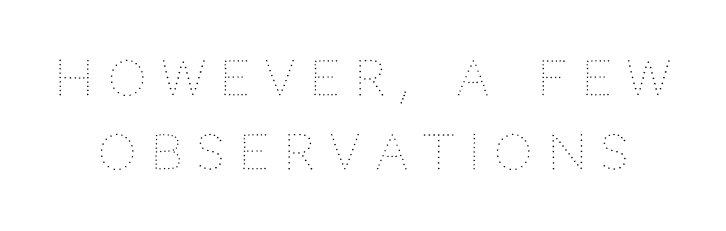
{"italic": "no", "bold": "no", "weight": "thin", "width": "normal", "stroke_contrast": "medium", "x_height": "large", "monospaced": "no", "underline": "no", "line_spacing": "normal", "line_spacing_ratio": 1.54, "letter_spacing": "wide", "letter_spacing_em": 0.31, "glyph_px": 48}
